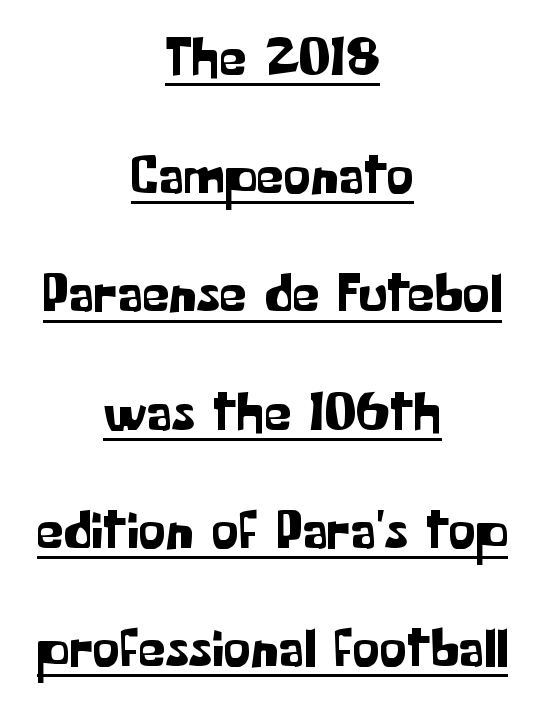
{"serif": "no", "italic": "no", "width": "normal", "stroke_contrast": "low", "x_height": "medium", "monospaced": "no", "underline": "yes", "align": "center", "line_spacing": "loose", "line_spacing_ratio": 2.15, "letter_spacing": "normal", "letter_spacing_em": 0.0, "glyph_px": 55}
